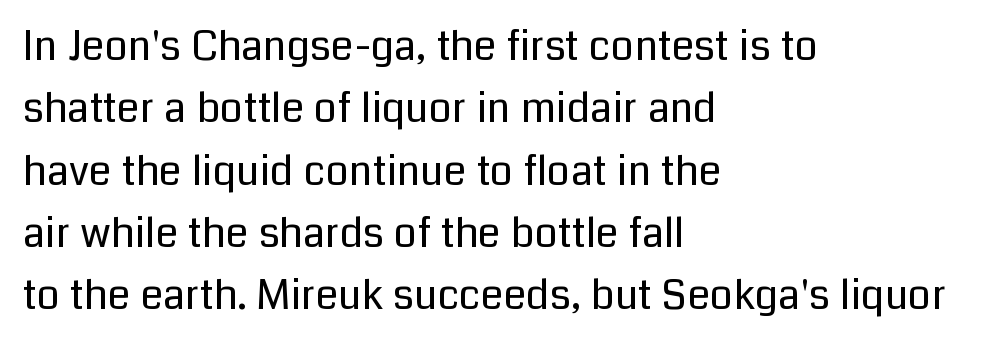
Q: Is the text bold? A: No.
Q: Is the text italic (slanted)? A: No, it is upright.
Q: Is the typeface a serif or a sans-serif typeface? A: Sans-serif.
Q: Is the text underlined? A: No.
Q: How is the paragraph aligned? A: Left-aligned.
Q: Is the spacing between letters normal or unusually wide? A: Normal.
Q: Is the spacing between lines tight, normal or loose? A: Normal.
Q: Width (condensed, normal, or wide)? A: Normal.
Q: Stroke contrast? A: Low.
Q: x-height? A: Medium.
Q: Monospaced? A: No.
